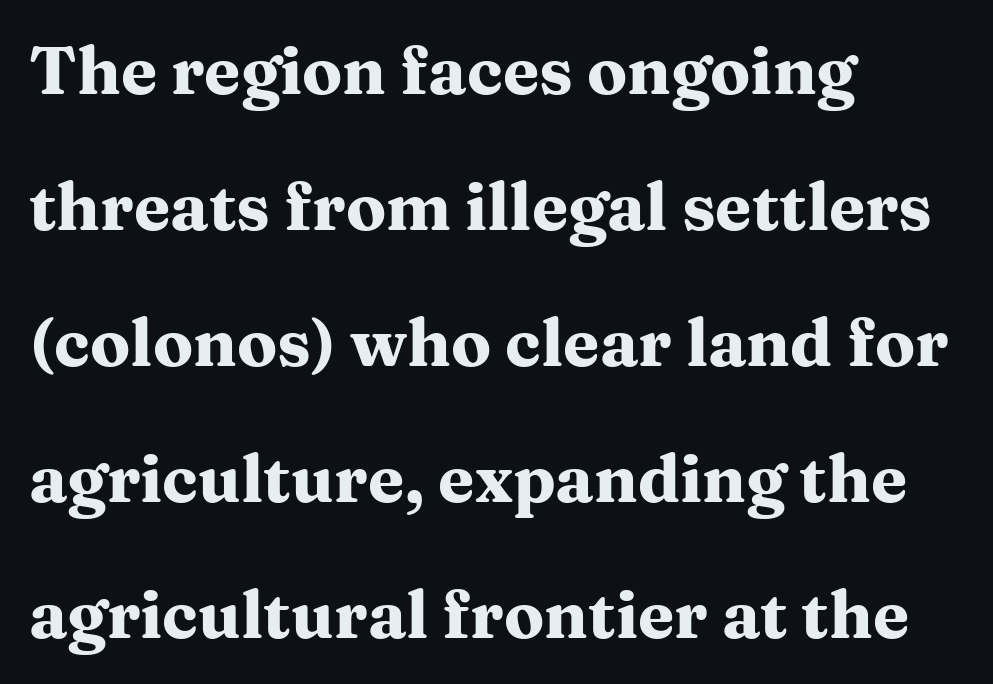
Q: Is the text bold? A: Yes.
Q: Is the text italic (slanted)? A: No, it is upright.
Q: Is the typeface a serif or a sans-serif typeface? A: Serif.
Q: Is the text underlined? A: No.
Q: How is the paragraph aligned? A: Left-aligned.
Q: Is the spacing between letters normal or unusually wide? A: Normal.
Q: Is the spacing between lines tight, normal or loose? A: Loose.
Q: Width (condensed, normal, or wide)? A: Wide.
Q: Stroke contrast? A: Medium.
Q: x-height? A: Medium.
Q: Monospaced? A: No.
